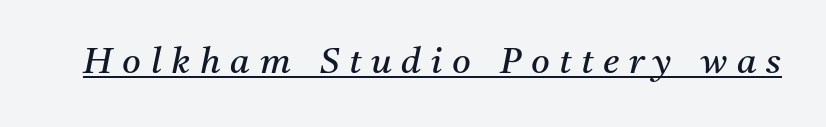
The image shows 36 px regular-weight serif type, italic (leaning right); set unusually wide letter spacing (+0.27 em), underlined; medium stroke contrast and a medium x-height.
